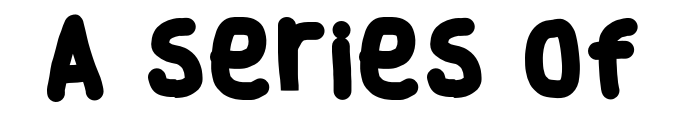
The image shows 80 px heavy, condensed sans-serif type; set normal letter spacing, not underlined; low stroke contrast and a large x-height.
